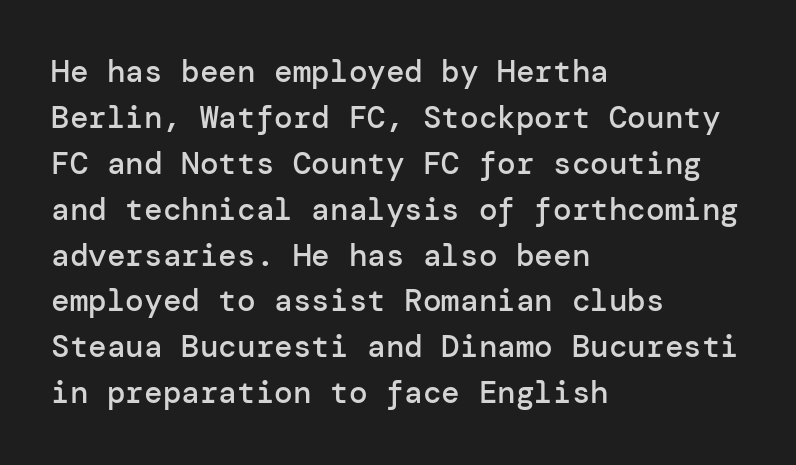
{"serif": "no", "italic": "no", "bold": "semi", "weight": "semibold", "width": "normal", "stroke_contrast": "low", "x_height": "medium", "underline": "no", "align": "left", "line_spacing": "normal", "line_spacing_ratio": 1.48, "letter_spacing": "normal", "letter_spacing_em": 0.0, "glyph_px": 31}
